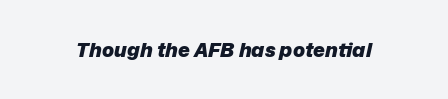
Q: Is the text bold? A: Yes.
Q: Is the text italic (slanted)? A: Yes, it leans right by about 12 degrees.
Q: Is the text underlined? A: No.
Q: Is the spacing between letters normal or unusually wide? A: Normal.
